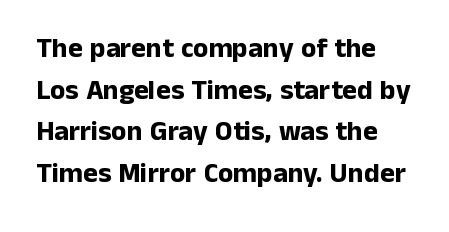
Character widths vary here, with narrow letters taking less room than wide ones. Does the weight exceed regular? Yes, all the way to bold. Students, observe: this is what conventionally led text looks like. The letters sit at their default tracking, neither squeezed nor spread.
